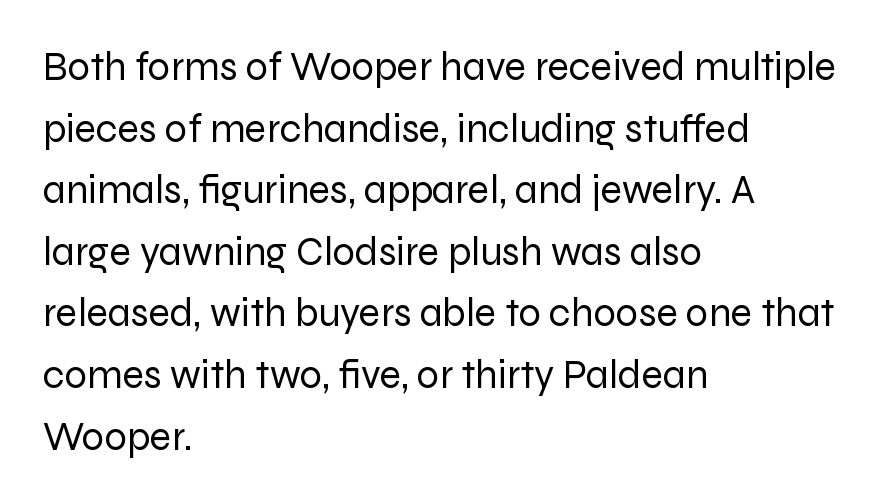
The image shows 40 px regular-weight sans-serif type, upright; set left-aligned, normal line spacing (1.54x), normal letter spacing, not underlined; low stroke contrast and a medium x-height.
